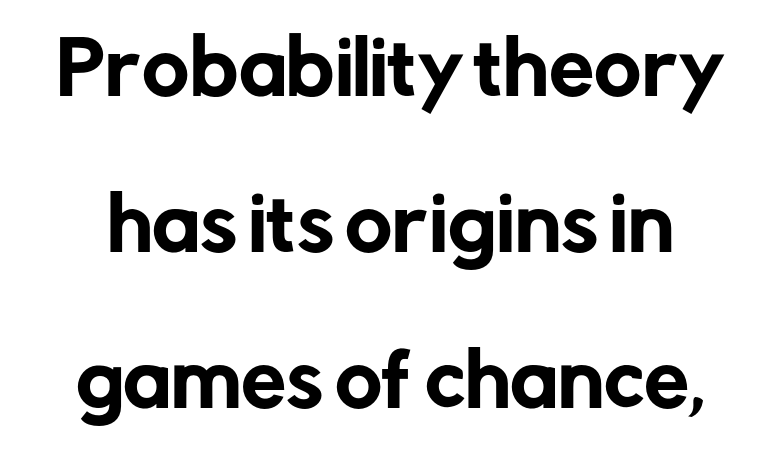
{"serif": "no", "italic": "no", "width": "normal", "stroke_contrast": "low", "x_height": "medium", "monospaced": "no", "underline": "no", "line_spacing": "loose", "line_spacing_ratio": 2.17, "letter_spacing": "normal", "letter_spacing_em": 0.0, "glyph_px": 72}
